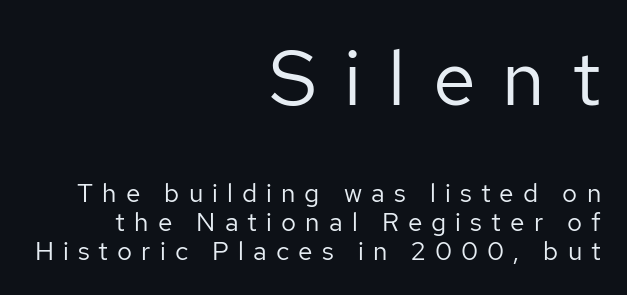
Italic? Not at all — the glyphs are vertical. Compared with a flush-left layout, this one pins lines to the opposite, right side. Font category for this specimen: sans-serif. Here the glyphs are tracked loosely, breaking word shapes into spaced letters.
